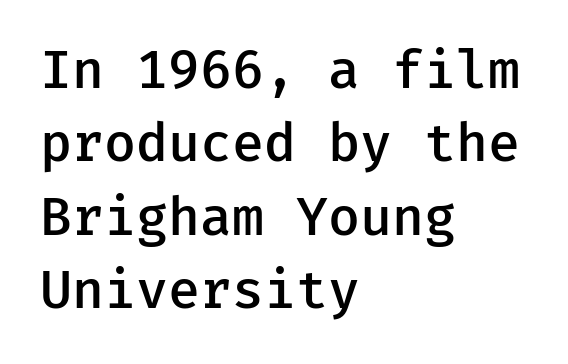
The strip under each line holds only bare page. Vertical spacing — default. Weight check: semibold — heavier than regular, not quite bold. There is no visible air inserted between adjacent glyphs.
